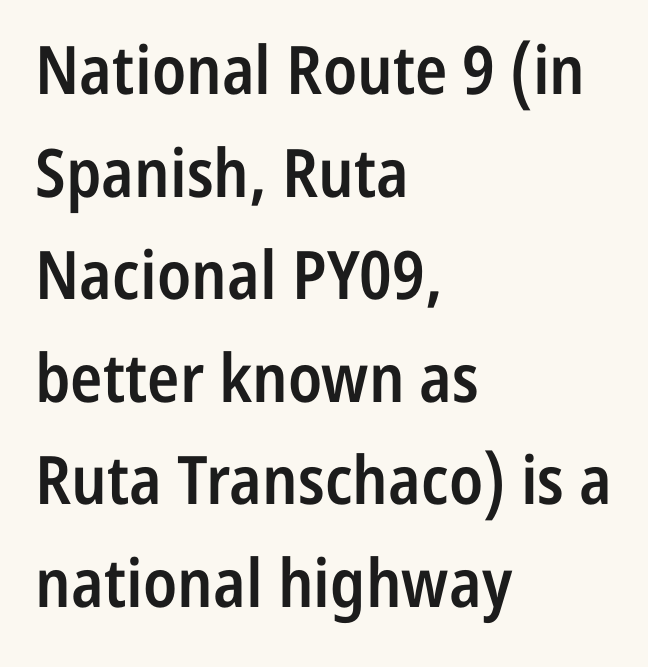
Characters follow at the spacing the type designer built in. This sample has the flowing, uneven cadence of proportional lettering. These lines were composed using upright roman letters. The font is running at a semibold setting, under full bold.
